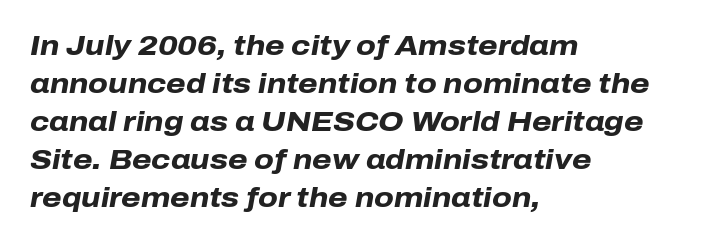
{"italic": "yes", "lean": "right", "slant_degrees": 10, "bold": "yes", "weight": "heavy", "width": "normal", "stroke_contrast": "low", "x_height": "medium", "monospaced": "no", "underline": "no", "align": "left", "line_spacing": "normal", "line_spacing_ratio": 1.36, "letter_spacing": "normal", "letter_spacing_em": 0.0, "glyph_px": 28}
